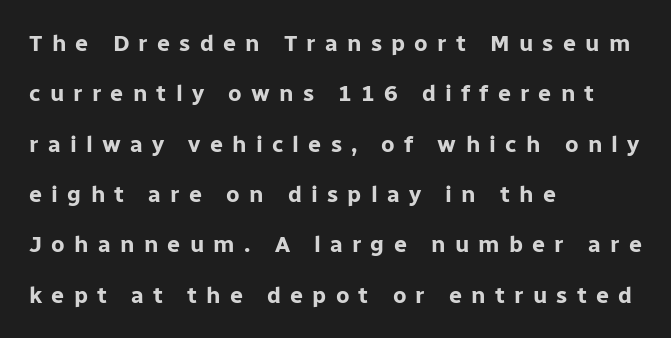
{"italic": "no", "bold": "yes", "underline": "no", "align": "left", "line_spacing": "loose", "line_spacing_ratio": 2.19, "letter_spacing": "wide", "letter_spacing_em": 0.4, "glyph_px": 23}
